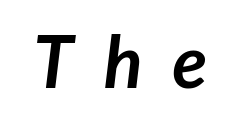
The image shows 72 px semibold sans-serif type; set unusually wide letter spacing (+0.42 em), not underlined; low stroke contrast and a medium x-height.
